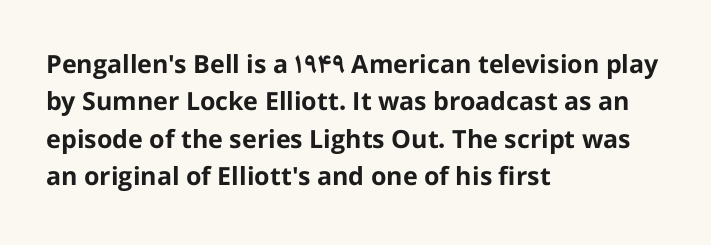
{"italic": "no", "bold": "yes", "underline": "no", "align": "left", "line_spacing": "normal", "line_spacing_ratio": 1.5, "letter_spacing": "normal", "letter_spacing_em": 0.0, "glyph_px": 25}
